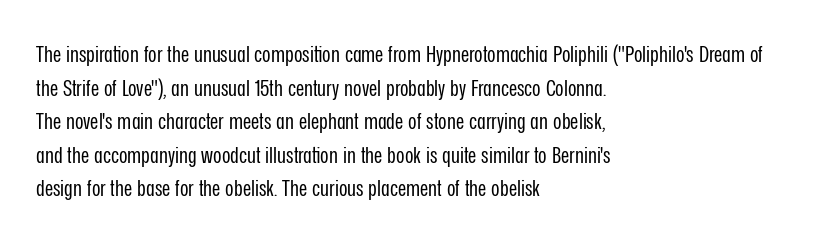
The image shows 23 px text type, upright; set left-aligned, normal line spacing (1.46x), normal letter spacing, not underlined.
